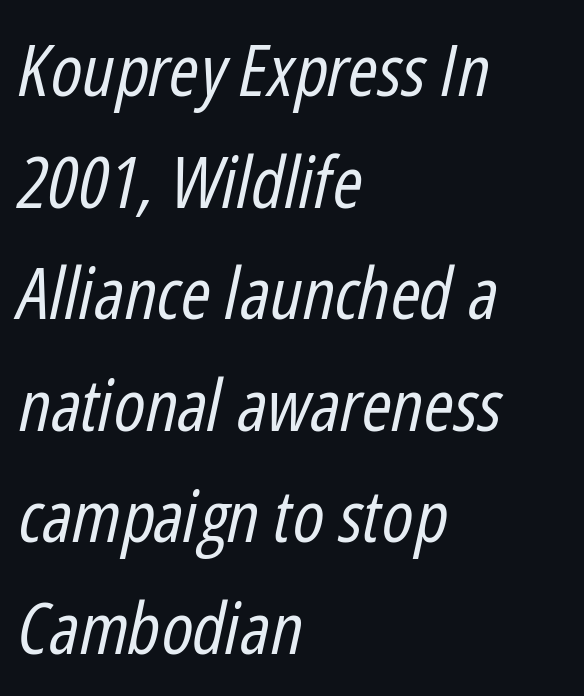
Varying glyph widths throughout — classic text-font behaviour. The words here are not underlined. Think standard paragraph weight, or any step lighter than that. Summary of vertical rhythm: regular, with standard interline spacing. Tall strokes in this sample are angled rather than plumb. The rendering keeps characters at their native spacing.
